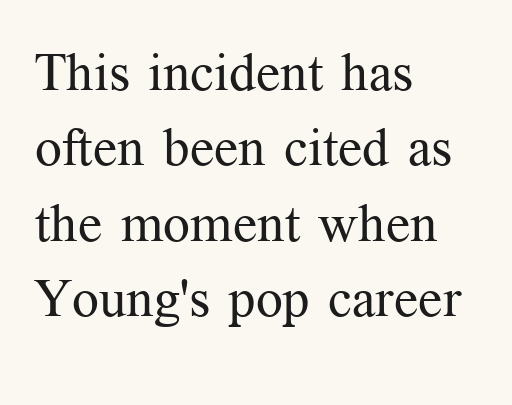
Q: Is the text bold? A: No.
Q: Is the text italic (slanted)? A: No, it is upright.
Q: Is the typeface a serif or a sans-serif typeface? A: Serif.
Q: Is the text underlined? A: No.
Q: How is the paragraph aligned? A: Left-aligned.
Q: Is the spacing between letters normal or unusually wide? A: Normal.
Q: Is the spacing between lines tight, normal or loose? A: Normal.
Q: Width (condensed, normal, or wide)? A: Normal.
Q: Stroke contrast? A: Medium.
Q: x-height? A: Medium.
Q: Monospaced? A: No.
